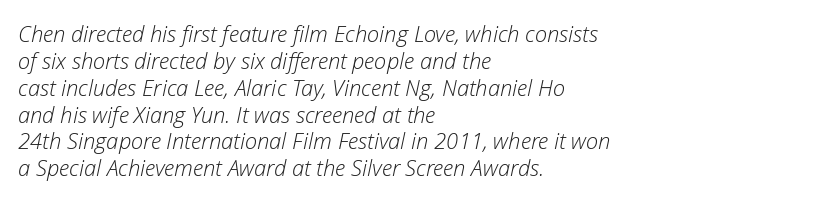
Q: Is the text bold? A: No.
Q: Is the text italic (slanted)? A: Yes, it leans right by about 12 degrees.
Q: Is the text underlined? A: No.
Q: How is the paragraph aligned? A: Left-aligned.
Q: Is the spacing between letters normal or unusually wide? A: Normal.
